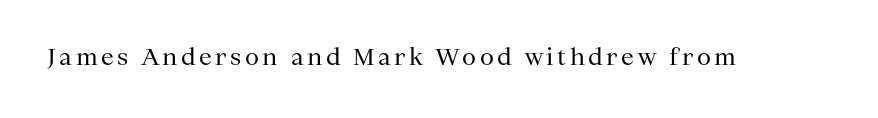
Honestly, there is no underline to notice here at all. This is roman type, the default non-slanted kind. Weight: not bold — regular or lighter.
